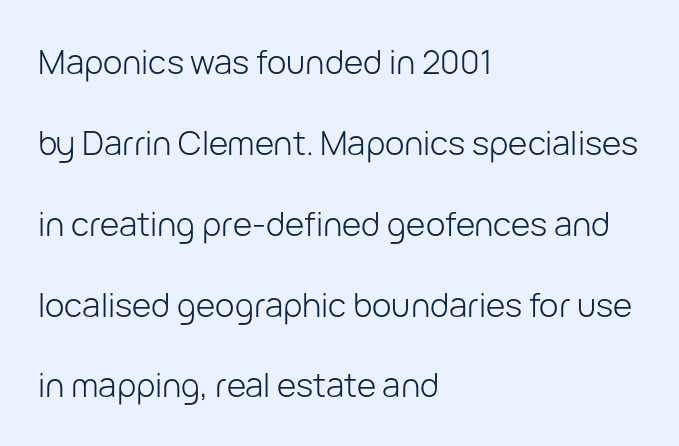
Note the varied advance widths — an 'i' is clearly narrower than an 'm'. The typography opts for an upright posture over an oblique one. Classification — sans serif. The passage shown is not underscored anywhere.
